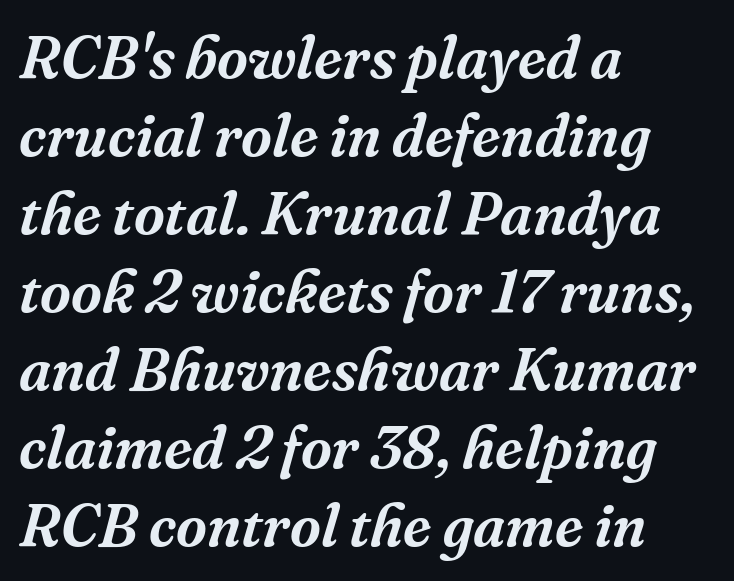
The specimen reads as italic at a glance. What kind of face is this? One with serifs. Interline gaps are of average width in this sample. Horizontally, the lines are justified to the leading edge only. The specimen omits any rule beneath the text block's lines.
